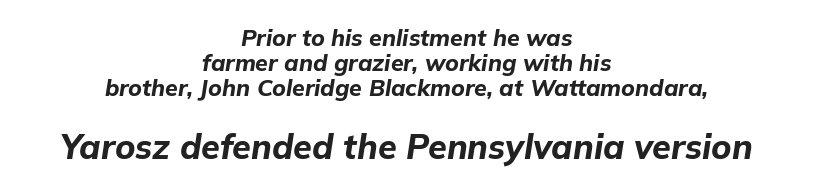
The image shows 34 px bold type, italic (leaning right); set centered, tight line spacing (1.09x), normal letter spacing, not underlined; the second (bottom) block is 1.48x larger; low stroke contrast and a medium x-height.
